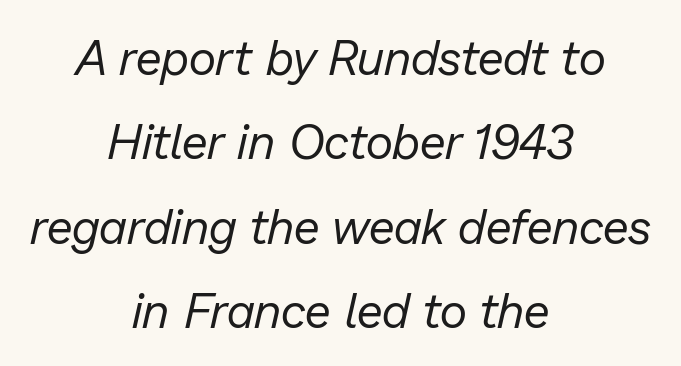
Q: Is the text bold? A: No.
Q: Is the text italic (slanted)? A: Yes, it leans right by about 13 degrees.
Q: Is the text underlined? A: No.
Q: How is the paragraph aligned? A: Centered.
Q: Is the spacing between letters normal or unusually wide? A: Normal.
Q: Width (condensed, normal, or wide)? A: Normal.
Q: Stroke contrast? A: Low.
Q: x-height? A: Medium.
Q: Monospaced? A: No.
